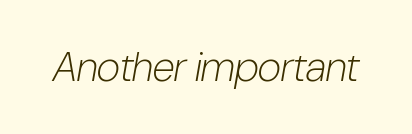
You could call the tracking neutral — neither tight nor loose. Designer's note — italics engaged. Nothing heavy about these letters — not bold at all. The face used here is proportionally spaced, like ordinary book or web type.
